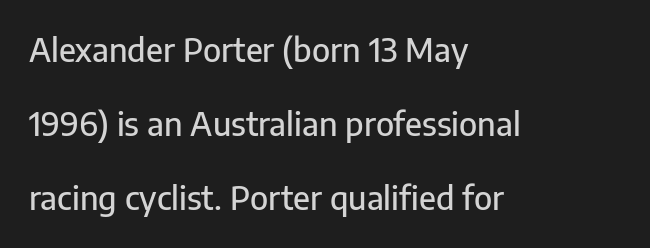
The image shows 32 px sans-serif type, upright; set left-aligned, loose line spacing (2.32x), normal letter spacing, not underlined; low stroke contrast and a medium x-height.
